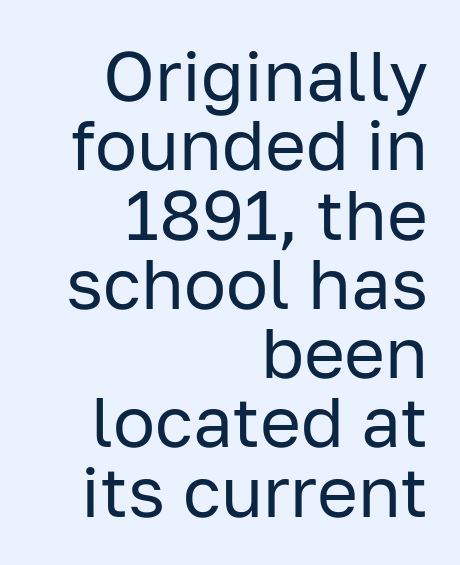
Q: Is the text bold? A: No.
Q: Is the text italic (slanted)? A: No, it is upright.
Q: Is the typeface a serif or a sans-serif typeface? A: Sans-serif.
Q: Is the text underlined? A: No.
Q: How is the paragraph aligned? A: Right-aligned.
Q: Is the spacing between letters normal or unusually wide? A: Normal.
Q: Is the spacing between lines tight, normal or loose? A: Tight.
Q: Width (condensed, normal, or wide)? A: Normal.
Q: Stroke contrast? A: Low.
Q: x-height? A: Medium.
Q: Monospaced? A: No.
